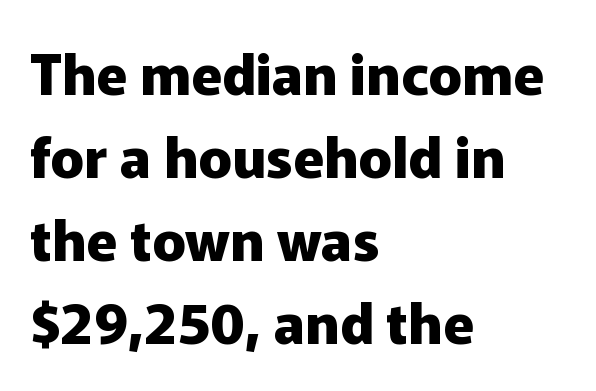
Q: Is the text bold? A: Yes.
Q: Is the text italic (slanted)? A: No, it is upright.
Q: Is the typeface a serif or a sans-serif typeface? A: Sans-serif.
Q: Is the text underlined? A: No.
Q: How is the paragraph aligned? A: Left-aligned.
Q: Is the spacing between letters normal or unusually wide? A: Normal.
Q: Is the spacing between lines tight, normal or loose? A: Normal.
Q: Width (condensed, normal, or wide)? A: Normal.
Q: Stroke contrast? A: Low.
Q: x-height? A: Medium.
Q: Monospaced? A: No.
